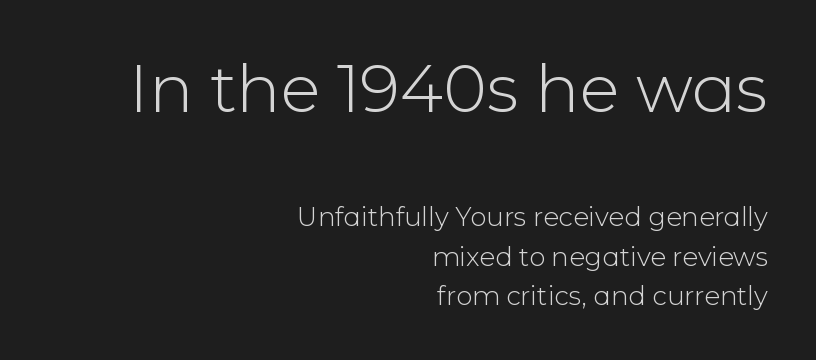
Q: Is the text bold? A: No.
Q: Is the text italic (slanted)? A: No, it is upright.
Q: Is the typeface a serif or a sans-serif typeface? A: Sans-serif.
Q: Is the text underlined? A: No.
Q: How is the paragraph aligned? A: Right-aligned.
Q: Is the spacing between letters normal or unusually wide? A: Normal.
Q: Is the spacing between lines tight, normal or loose? A: Normal.
Q: Which block of text is set in a larger size, the first (top) or the second (bottom)? A: The first (top) one.
Q: Width (condensed, normal, or wide)? A: Normal.
Q: Stroke contrast? A: Low.
Q: x-height? A: Medium.
Q: Monospaced? A: No.
